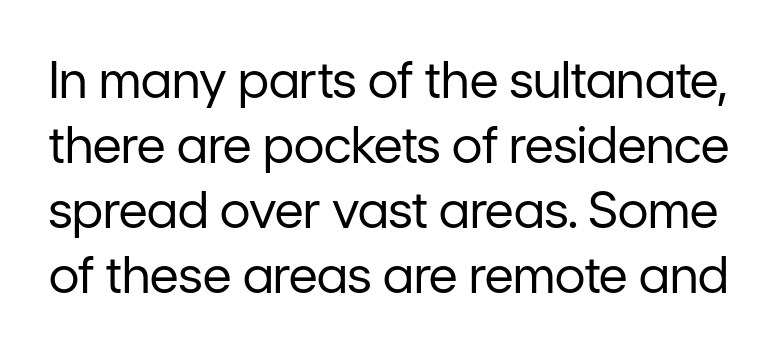
Q: Is the text bold? A: No.
Q: Is the text italic (slanted)? A: No, it is upright.
Q: Is the typeface a serif or a sans-serif typeface? A: Sans-serif.
Q: Is the text underlined? A: No.
Q: Is the spacing between letters normal or unusually wide? A: Normal.
Q: Is the spacing between lines tight, normal or loose? A: Normal.
Q: Width (condensed, normal, or wide)? A: Normal.
Q: Stroke contrast? A: Low.
Q: x-height? A: Medium.
Q: Monospaced? A: No.
